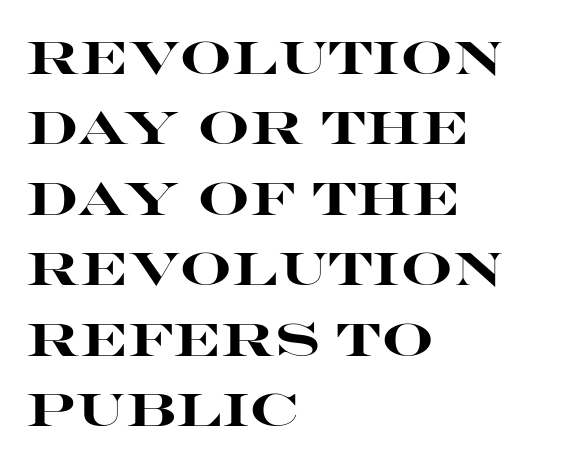
{"italic": "no", "bold": "yes", "weight": "heavy", "width": "wide", "stroke_contrast": "high", "x_height": "large", "monospaced": "no", "underline": "no", "align": "left", "line_spacing": "normal", "line_spacing_ratio": 1.53, "letter_spacing": "normal", "letter_spacing_em": 0.0, "glyph_px": 46}
